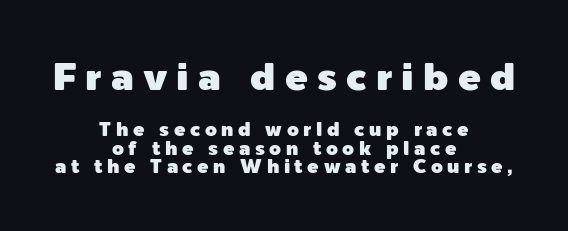
{"serif": "no", "italic": "no", "width": "normal", "x_height": "medium", "monospaced": "no", "underline": "no", "align": "center", "line_spacing": "tight", "line_spacing_ratio": 0.95, "letter_spacing": "wide", "letter_spacing_em": 0.24, "larger_block": "first", "size_ratio": 2.0, "glyph_px": 38}
